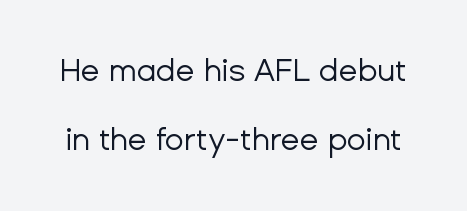
The rendering shows plain stroke endings on the letterforms — a sans-serif design. The area under the type is left untouched. Leading: increased. Counters stay open thanks to moderate or lighter strokes. Do the characters align in a grid? No, the font is proportional.
